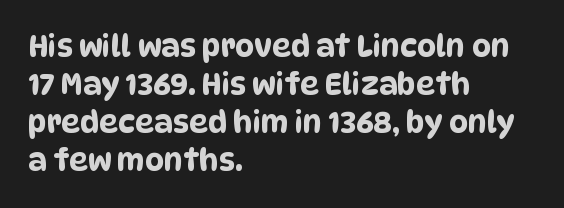
One-word summary of the alignment: left. The lines sit at an ordinary, default distance from one another. Glance below the letters and you will spot only blank space. Is this a fixed-width face? No — the glyphs have proportional, varying widths. Serifs: no, the terminals of the letterforms are clean.
